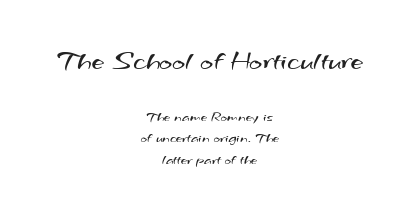
The image shows 28 px regular-weight, wide sans-serif type; set centered, normal line spacing (1.52x), normal letter spacing, not underlined; the first (top) block is 2.0x larger; medium stroke contrast and a small x-height.
